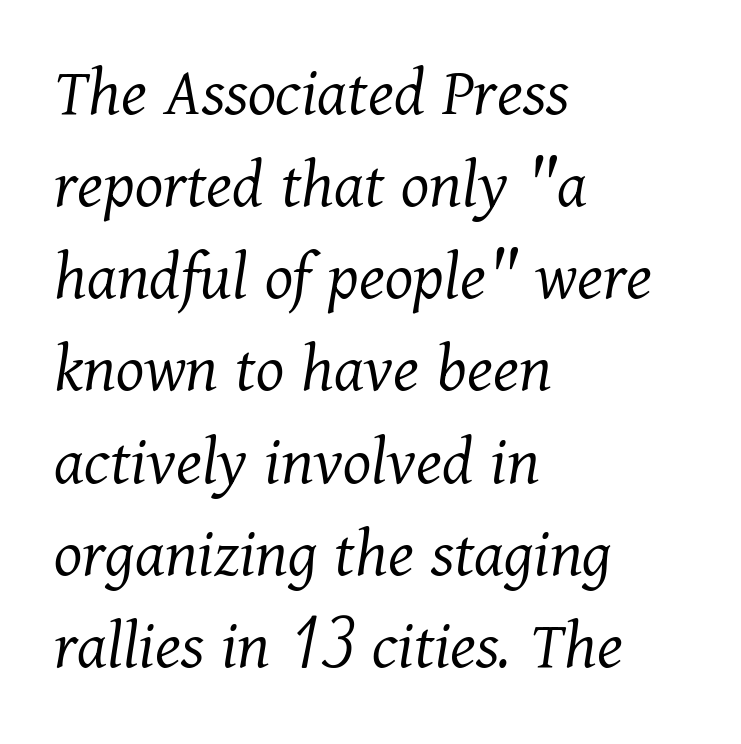
The image shows 72 px light serif type, italic (leaning right); set left-aligned, normal line spacing (1.28x), normal letter spacing, not underlined; medium stroke contrast and a medium x-height.
